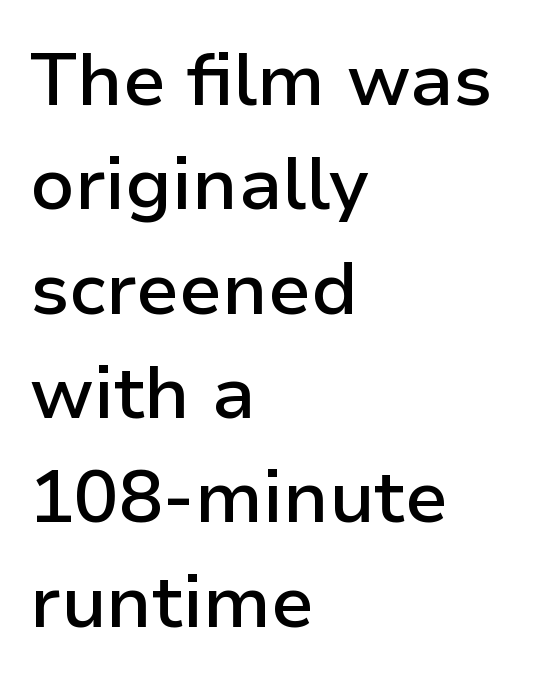
Q: Is the text bold? A: Semi-bold.
Q: Is the text italic (slanted)? A: No, it is upright.
Q: Is the typeface a serif or a sans-serif typeface? A: Sans-serif.
Q: Is the text underlined? A: No.
Q: How is the paragraph aligned? A: Left-aligned.
Q: Is the spacing between letters normal or unusually wide? A: Normal.
Q: Is the spacing between lines tight, normal or loose? A: Normal.
Q: Width (condensed, normal, or wide)? A: Normal.
Q: Stroke contrast? A: Low.
Q: x-height? A: Medium.
Q: Monospaced? A: No.
